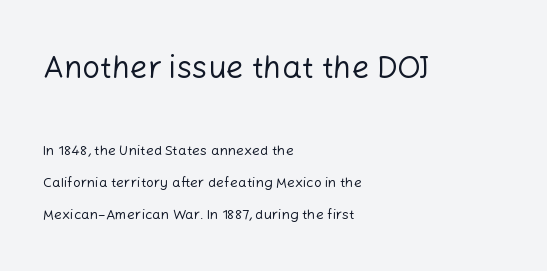
Q: Is the text bold? A: No.
Q: Is the text italic (slanted)? A: No, it is upright.
Q: Is the typeface a serif or a sans-serif typeface? A: Sans-serif.
Q: Is the text underlined? A: No.
Q: How is the paragraph aligned? A: Left-aligned.
Q: Is the spacing between letters normal or unusually wide? A: Normal.
Q: Is the spacing between lines tight, normal or loose? A: Loose.
Q: Which block of text is set in a larger size, the first (top) or the second (bottom)? A: The first (top) one.
Q: Width (condensed, normal, or wide)? A: Normal.
Q: Stroke contrast? A: Low.
Q: x-height? A: Medium.
Q: Monospaced? A: No.
